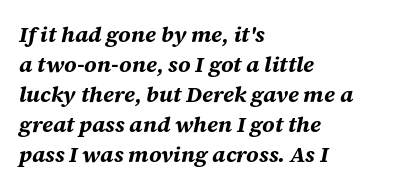
The image shows 22 px bold type, italic (leaning right); set left-aligned, normal line spacing (1.36x), normal letter spacing, not underlined.
